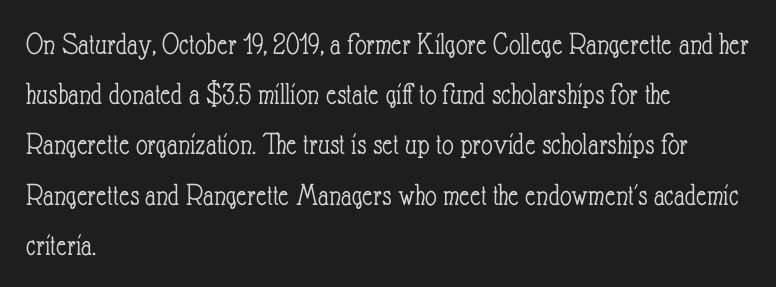
Vertically, the passage feels balanced, rows spaced as you'd expect. The foot of each line stays bare and open. Compared with a typical body face, this is equally light or lighter still. In terms of posture, this sample is upright. Students, note that the glyphs here touch the page at normal intervals.
